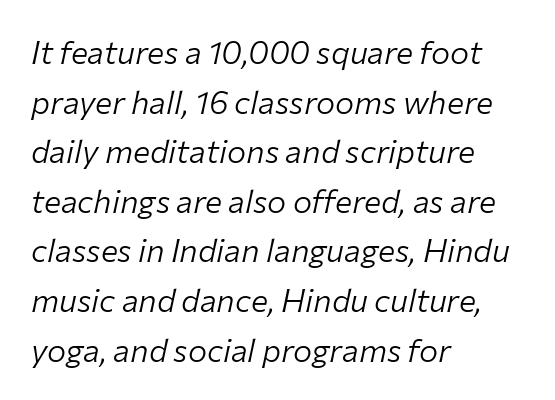
Q: Is the text bold? A: No.
Q: Is the text italic (slanted)? A: Yes, it leans right by about 12 degrees.
Q: Is the text underlined? A: No.
Q: How is the paragraph aligned? A: Left-aligned.
Q: Is the spacing between letters normal or unusually wide? A: Normal.
Q: Is the spacing between lines tight, normal or loose? A: Normal.
Q: Width (condensed, normal, or wide)? A: Normal.
Q: Stroke contrast? A: Low.
Q: x-height? A: Medium.
Q: Monospaced? A: No.
